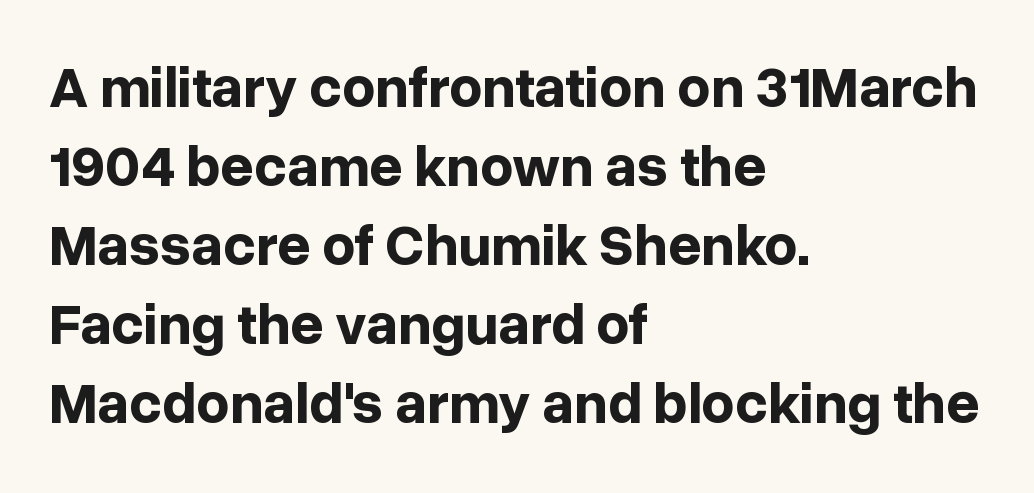
Q: Is the text bold? A: Yes.
Q: Is the text italic (slanted)? A: No, it is upright.
Q: Is the typeface a serif or a sans-serif typeface? A: Sans-serif.
Q: Is the text underlined? A: No.
Q: How is the paragraph aligned? A: Left-aligned.
Q: Is the spacing between letters normal or unusually wide? A: Normal.
Q: Is the spacing between lines tight, normal or loose? A: Normal.
Q: Width (condensed, normal, or wide)? A: Normal.
Q: Stroke contrast? A: Low.
Q: x-height? A: Medium.
Q: Monospaced? A: No.
